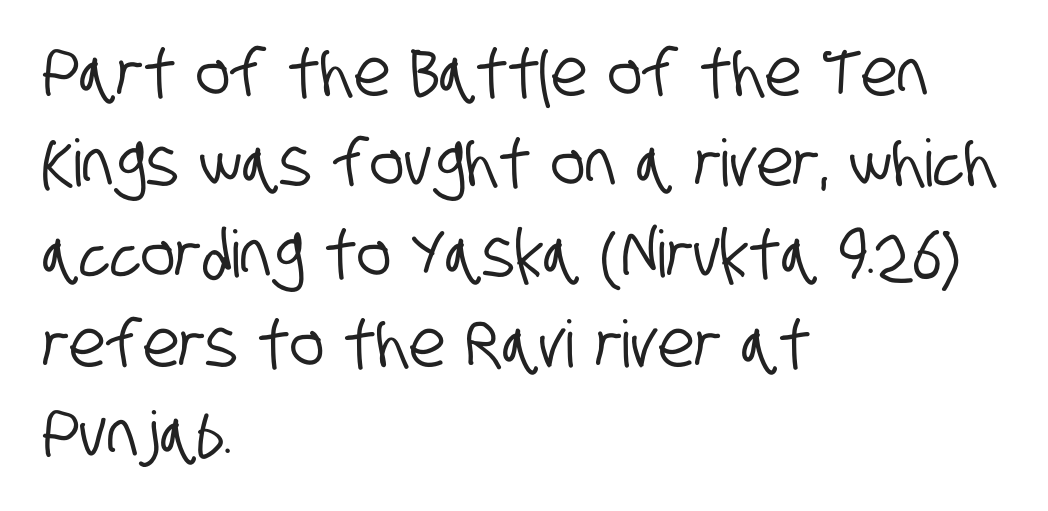
In CSS terms this would be text-align: left. Each row of text sits above clean, open space. The font family rendered here belongs to the sans-serif group. The horizontal fit of the characters is conventional and even.
